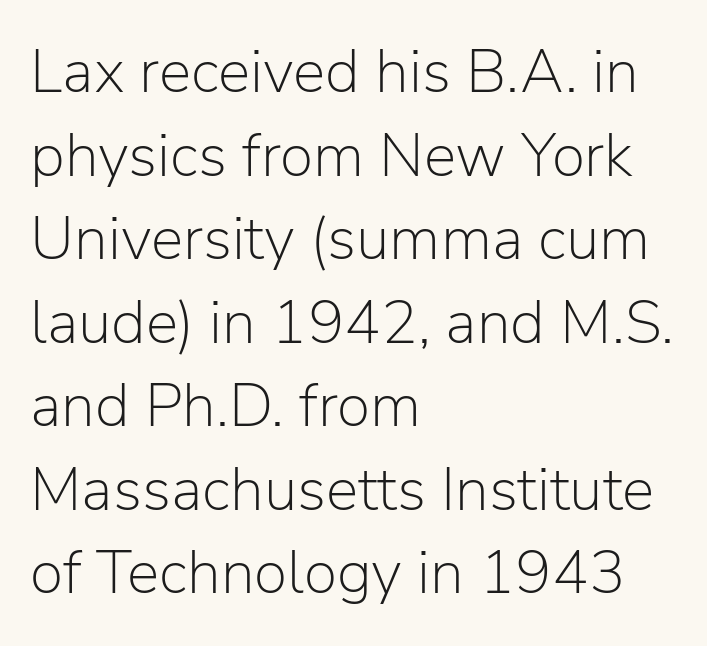
{"serif": "no", "italic": "no", "bold": "no", "weight": "light", "width": "normal", "stroke_contrast": "low", "x_height": "medium", "monospaced": "no", "underline": "no", "align": "left", "line_spacing": "normal", "line_spacing_ratio": 1.37, "letter_spacing": "normal", "letter_spacing_em": 0.0, "glyph_px": 61}
